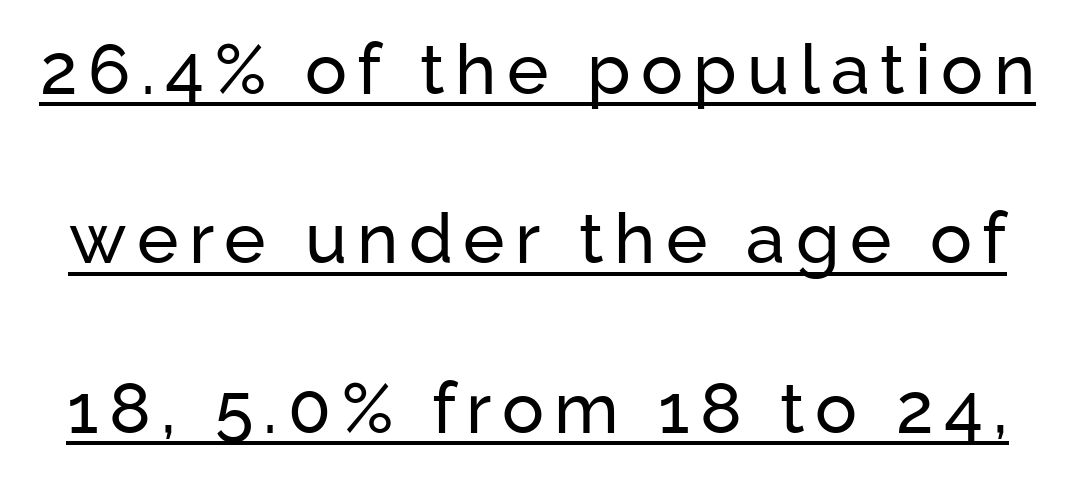
Decoration check: the copy is underlined. Looks like regular typesetting: each glyph gets only the width it needs. Type style note: lacks serifs. The lettering holds an erect, upright posture throughout.
